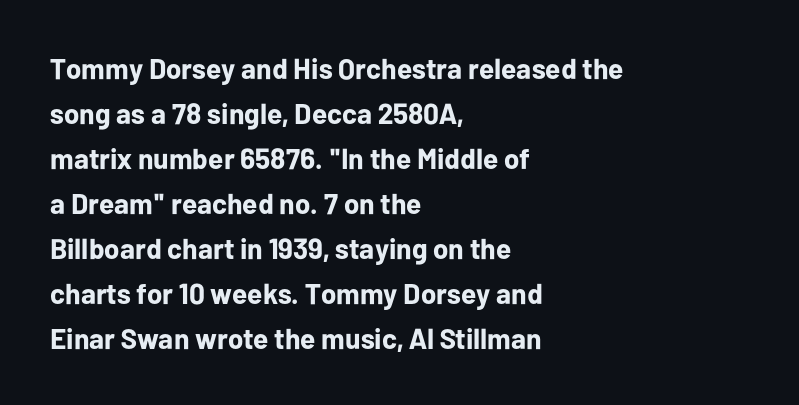
The image shows 29 px bold sans-serif type, upright; set left-aligned, normal line spacing (1.55x), normal letter spacing, not underlined; low stroke contrast and a medium x-height.
